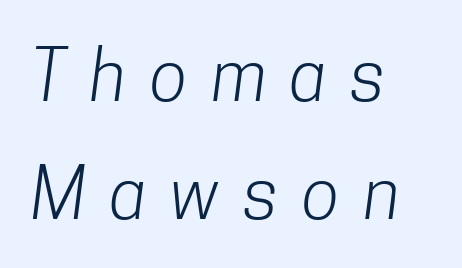
The image shows 70 px light, condensed sans-serif type; set left-aligned, normal line spacing (1.68x), unusually wide letter spacing (+0.34 em), not underlined; low stroke contrast and a medium x-height.
